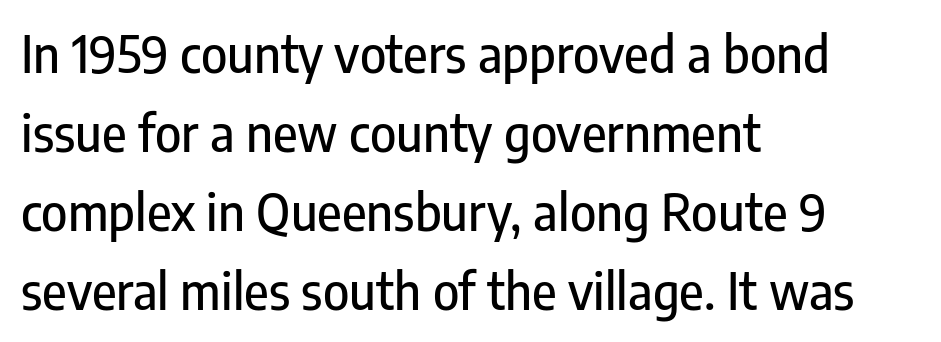
The line-height multiplier appears to be the usual default. Posture: vertical. Nothing sits at the stroke ends, so this counts as sans-serif. The letterforms sit shoulder to shoulder at normal distance.
